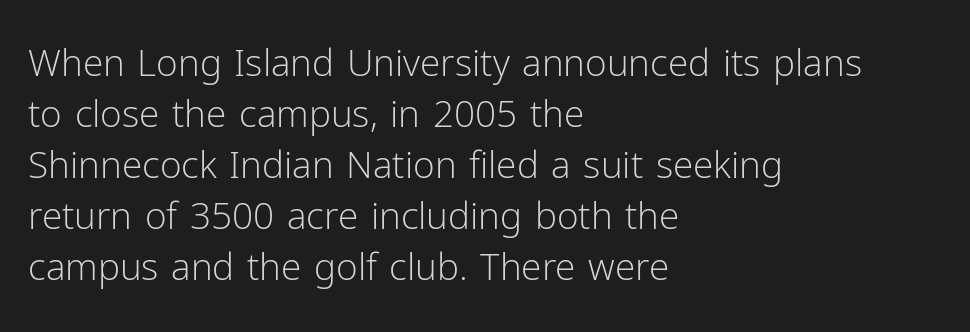
Posture: straight, roman, zero tilt. The face looks like a standard text weight, possibly lighter. Do the characters align in a grid? No, the font is proportional. Just letters on the line, the space beneath them empty. This sample keeps an unexceptional amount of space between lines.
